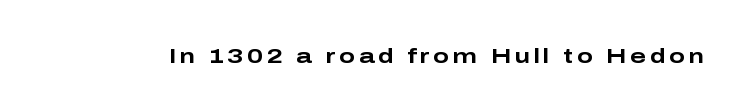
Pretty heavy lettering here — definitely bold. The passage shown is not underscored anywhere. Do the letters lean? They stand straight.
